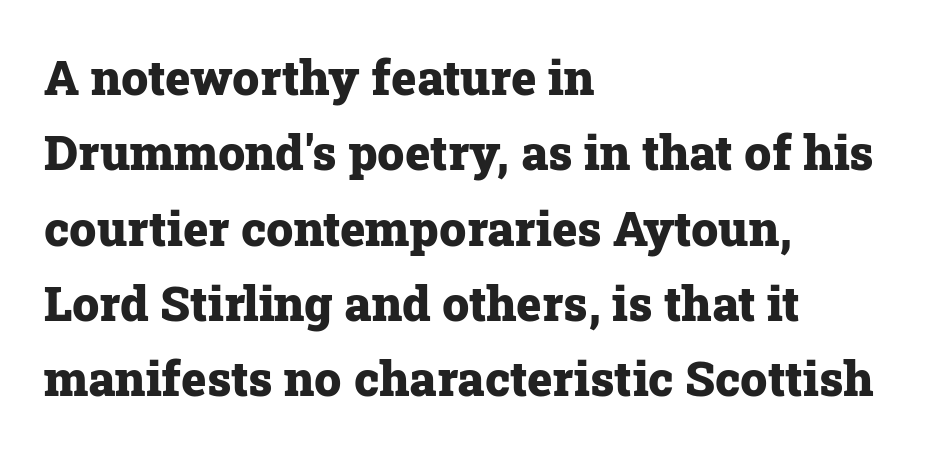
Q: Is the text bold? A: Yes.
Q: Is the text italic (slanted)? A: No, it is upright.
Q: Is the typeface a serif or a sans-serif typeface? A: Serif.
Q: Is the text underlined? A: No.
Q: How is the paragraph aligned? A: Left-aligned.
Q: Is the spacing between letters normal or unusually wide? A: Normal.
Q: Is the spacing between lines tight, normal or loose? A: Normal.
Q: Width (condensed, normal, or wide)? A: Normal.
Q: Stroke contrast? A: Low.
Q: x-height? A: Medium.
Q: Monospaced? A: No.
